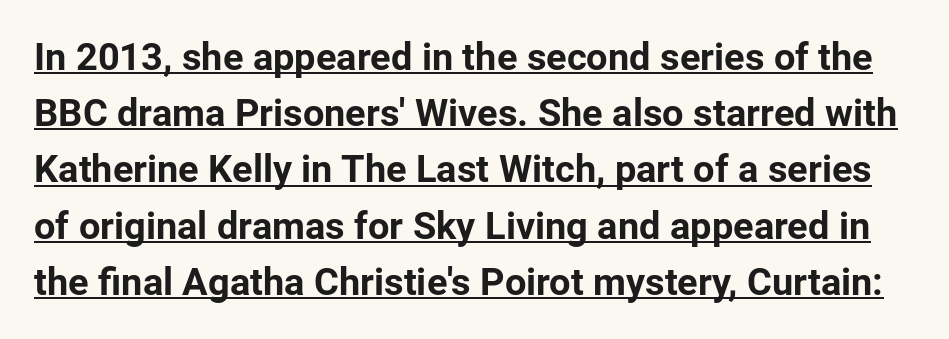
Q: Is the text bold? A: Yes.
Q: Is the text italic (slanted)? A: No, it is upright.
Q: Is the typeface a serif or a sans-serif typeface? A: Sans-serif.
Q: Is the text underlined? A: Yes.
Q: Is the spacing between letters normal or unusually wide? A: Normal.
Q: Is the spacing between lines tight, normal or loose? A: Normal.
Q: Width (condensed, normal, or wide)? A: Normal.
Q: Stroke contrast? A: Low.
Q: x-height? A: Medium.
Q: Monospaced? A: No.
